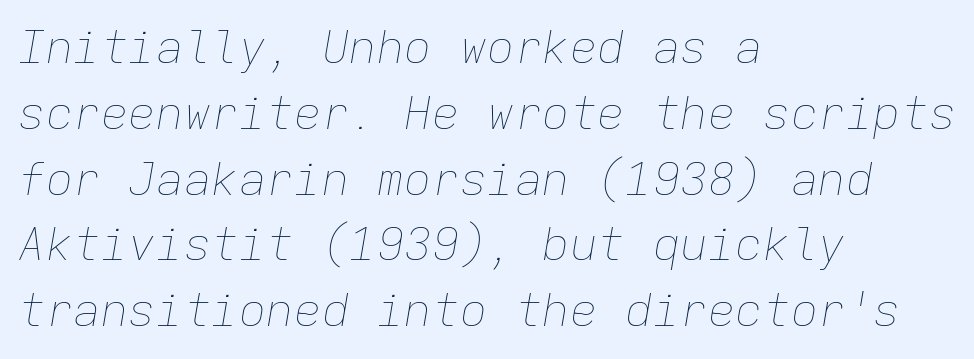
An italicized treatment has been applied to the whole sample. Leftover space on each line is placed entirely after the last word. Tracking value appears to be zero — textbook default spacing. Monospaced: the letters line up in strict vertical columns. Plain, unruled lines of type. Weight: regular or lighter.
